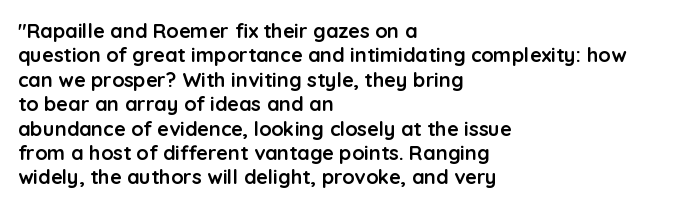
{"italic": "no", "bold": "yes", "underline": "no", "align": "left", "line_spacing_ratio": 1.22, "letter_spacing": "normal", "letter_spacing_em": 0.0, "glyph_px": 20}
